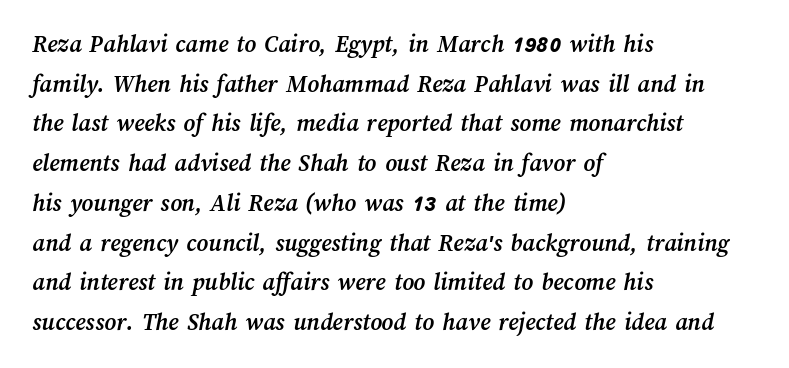
Q: Is the text bold? A: Yes.
Q: Is the text underlined? A: No.
Q: How is the paragraph aligned? A: Left-aligned.
Q: Is the spacing between letters normal or unusually wide? A: Normal.
Q: Is the spacing between lines tight, normal or loose? A: Normal.
